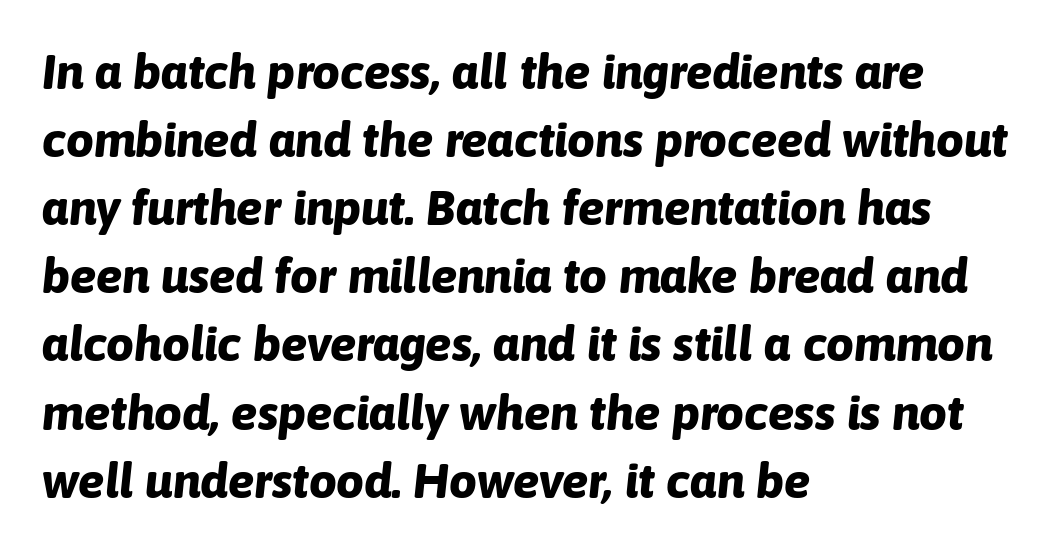
Line starts are locked; line ends wander. Does the lettering tilt? It does — this is italic. Chunky letters — that's bold for sure. Unmarked baselines from the first word to the last. Successive baselines arrive at the customary interval. There is no visible air inserted between adjacent glyphs.
